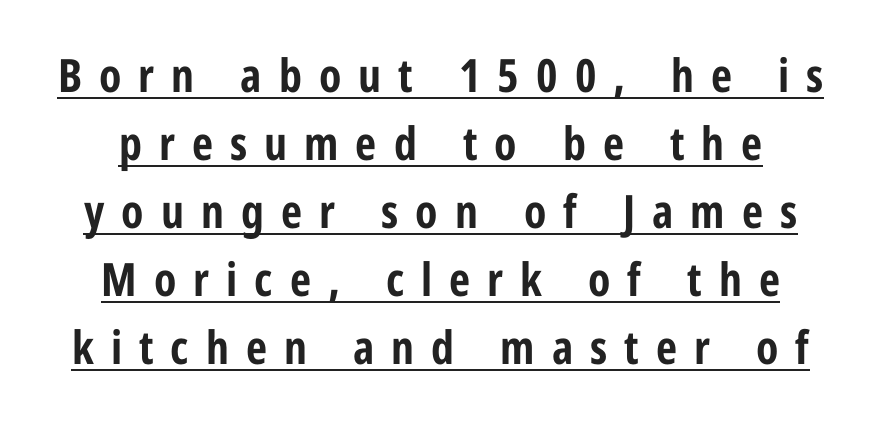
The image shows 46 px bold, condensed sans-serif type, upright; set normal line spacing (1.48x), unusually wide letter spacing (+0.37 em), underlined; low stroke contrast and a medium x-height.
